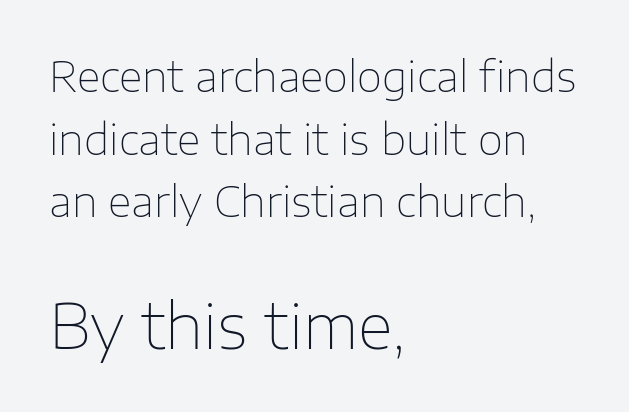
Q: Is the text bold? A: No.
Q: Is the text italic (slanted)? A: No, it is upright.
Q: Is the typeface a serif or a sans-serif typeface? A: Sans-serif.
Q: Is the text underlined? A: No.
Q: How is the paragraph aligned? A: Left-aligned.
Q: Is the spacing between letters normal or unusually wide? A: Normal.
Q: Is the spacing between lines tight, normal or loose? A: Normal.
Q: Which block of text is set in a larger size, the first (top) or the second (bottom)? A: The second (bottom) one.
Q: Width (condensed, normal, or wide)? A: Normal.
Q: Stroke contrast? A: Low.
Q: x-height? A: Medium.
Q: Monospaced? A: No.
